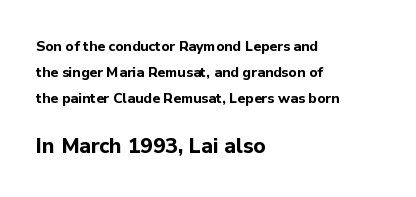
{"italic": "no", "bold": "yes", "underline": "no", "align": "left", "line_spacing_ratio": 1.86, "letter_spacing": "normal", "letter_spacing_em": 0.0, "larger_block": "second", "size_ratio": 1.5, "glyph_px": 21}
